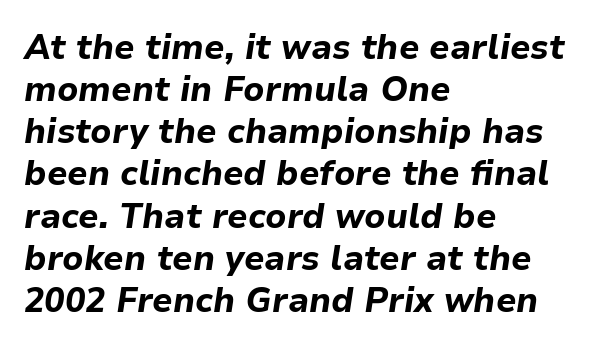
Q: Is the text bold? A: Yes.
Q: Is the text italic (slanted)? A: Yes, it leans right by about 9 degrees.
Q: Is the text underlined? A: No.
Q: How is the paragraph aligned? A: Left-aligned.
Q: Is the spacing between letters normal or unusually wide? A: Normal.
Q: Width (condensed, normal, or wide)? A: Normal.
Q: Stroke contrast? A: Low.
Q: x-height? A: Medium.
Q: Monospaced? A: No.
